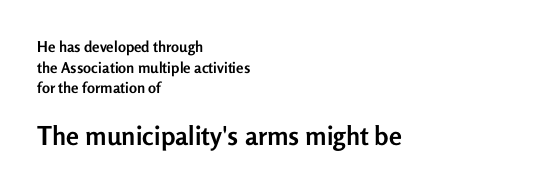
{"italic": "no", "bold": "yes", "underline": "no", "align": "left", "line_spacing": "normal", "line_spacing_ratio": 1.37, "letter_spacing": "normal", "letter_spacing_em": 0.0, "larger_block": "second", "size_ratio": 1.73, "glyph_px": 26}
